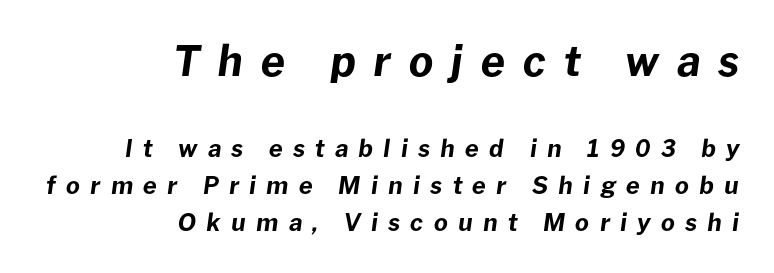
{"italic": "yes", "lean": "right", "slant_degrees": 8, "bold": "yes", "weight": "bold", "width": "normal", "stroke_contrast": "low", "x_height": "medium", "monospaced": "no", "underline": "no", "align": "right", "line_spacing": "normal", "line_spacing_ratio": 1.54, "letter_spacing": "wide", "letter_spacing_em": 0.43, "larger_block": "first", "size_ratio": 1.75, "glyph_px": 42}
